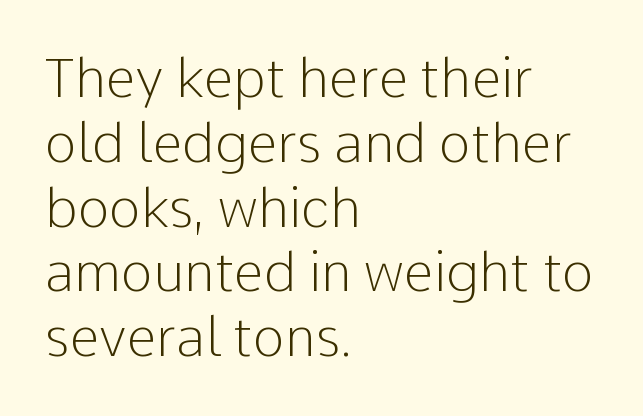
Inter-character spacing is left at the font's built-in metrics. Decoration check: the copy has no underline. Weight class: somewhere from thin through regular. Unlike italic type, these characters show no tilt at all. Casual observation: everything's shoved over to the left. To sum up the face: it is a sans, with no serifs.
